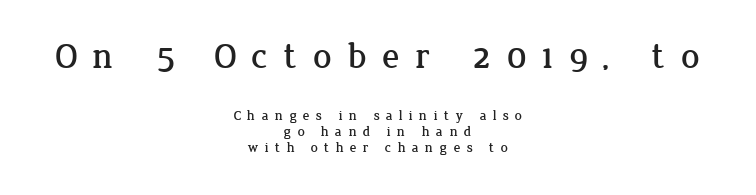
Varying glyph widths throughout — classic text-font behaviour. A centered setting, common on invitations and titles, is used for this passage. The block of text is dense from top to bottom, with scant space between rows. The space beneath each line is pristine and unruled.
